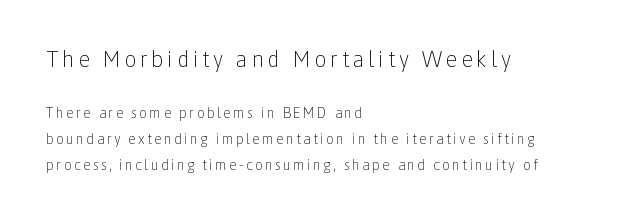
Q: Is the text bold? A: No.
Q: Is the text italic (slanted)? A: No, it is upright.
Q: Is the text underlined? A: No.
Q: How is the paragraph aligned? A: Left-aligned.
Q: Which block of text is set in a larger size, the first (top) or the second (bottom)? A: The first (top) one.
